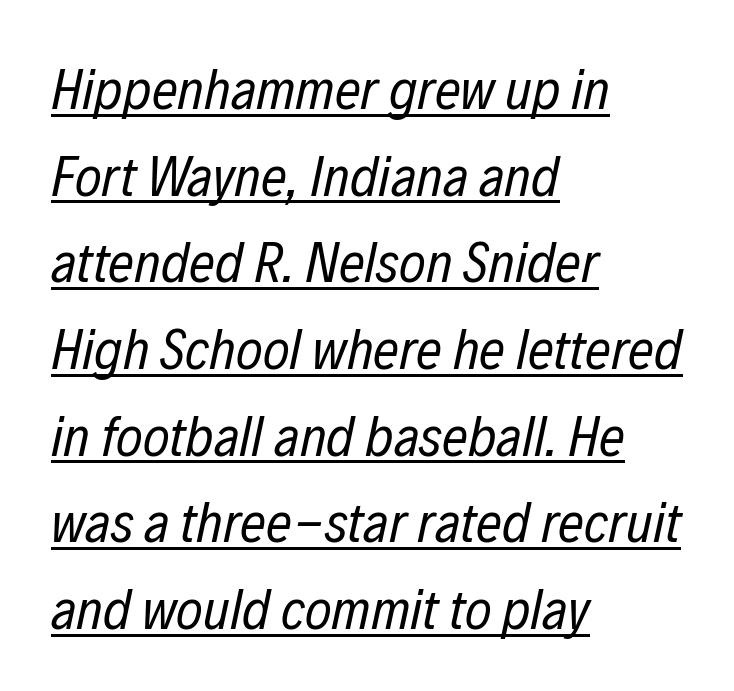
The image shows 57 px regular-weight, condensed type, italic (leaning right); set left-aligned, normal line spacing (1.52x), normal letter spacing, underlined; low stroke contrast and a medium x-height.
